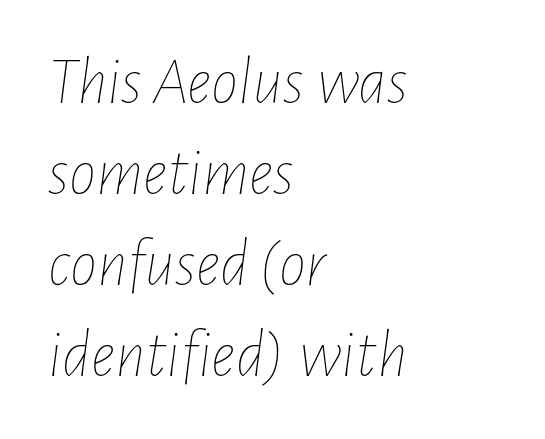
Check under the words: just untouched page. A typesetter would call this proportional, since set widths differ per character. Tall strokes in this sample are angled rather than plumb. Compared with a centered layout, this one pins lines to the left instead. A typesetter would call this leading conventional body-copy spacing. Does extra space separate the letters? No, they use regular spacing.
